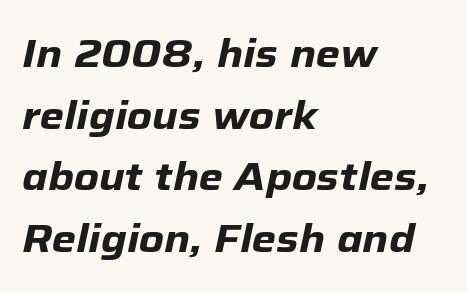
{"italic": "yes", "lean": "right", "slant_degrees": 12, "bold": "yes", "weight": "heavy", "width": "normal", "stroke_contrast": "low", "x_height": "medium", "monospaced": "no", "underline": "no", "align": "left", "line_spacing": "normal", "line_spacing_ratio": 1.58, "letter_spacing": "normal", "letter_spacing_em": 0.0, "glyph_px": 39}
